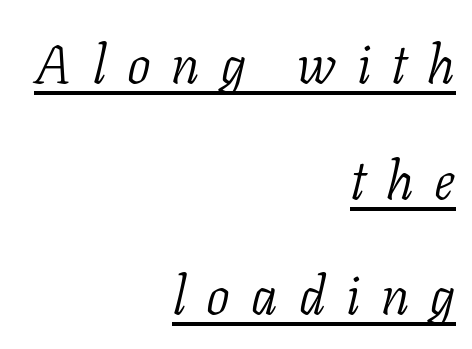
{"serif": "yes", "italic": "yes", "lean": "right", "slant_degrees": 11, "bold": "no", "weight": "light", "width": "normal", "stroke_contrast": "low", "x_height": "medium", "monospaced": "no", "underline": "yes", "align": "right", "line_spacing": "loose", "line_spacing_ratio": 2.18, "letter_spacing": "wide", "letter_spacing_em": 0.39, "glyph_px": 53}
